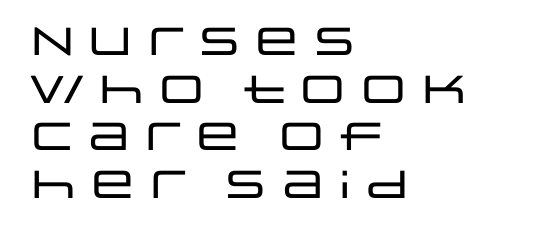
Proportional: the letters do not fall into vertical columns. The lettering holds an erect, upright posture throughout. The compositor pushed each line to the left boundary. The area under the type is left untouched. How are the letters spaced? Ordinarily, with no added tracking.
